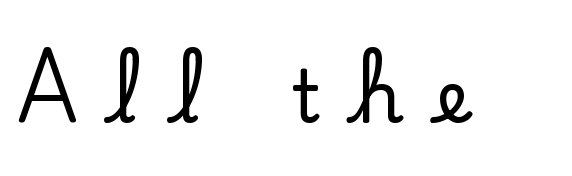
Inter-character spacing is expanded well beyond the font's built-in metrics. Characters remain perfectly vertical along every line. This sample has the flowing, uneven cadence of proportional lettering.
